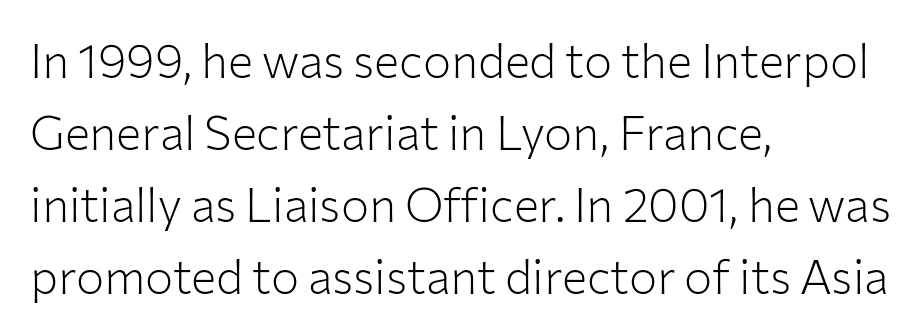
Q: Is the text bold? A: No.
Q: Is the text italic (slanted)? A: No, it is upright.
Q: Is the typeface a serif or a sans-serif typeface? A: Sans-serif.
Q: Is the text underlined? A: No.
Q: How is the paragraph aligned? A: Left-aligned.
Q: Is the spacing between letters normal or unusually wide? A: Normal.
Q: Is the spacing between lines tight, normal or loose? A: Normal.
Q: Width (condensed, normal, or wide)? A: Normal.
Q: Stroke contrast? A: Low.
Q: x-height? A: Medium.
Q: Monospaced? A: No.
